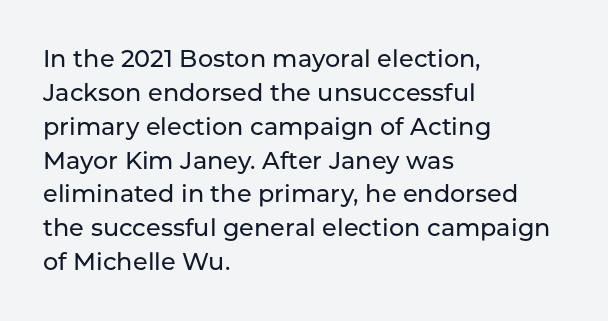
The image shows 24 px text type, upright; set left-aligned, normal line spacing (1.41x), normal letter spacing, not underlined.
